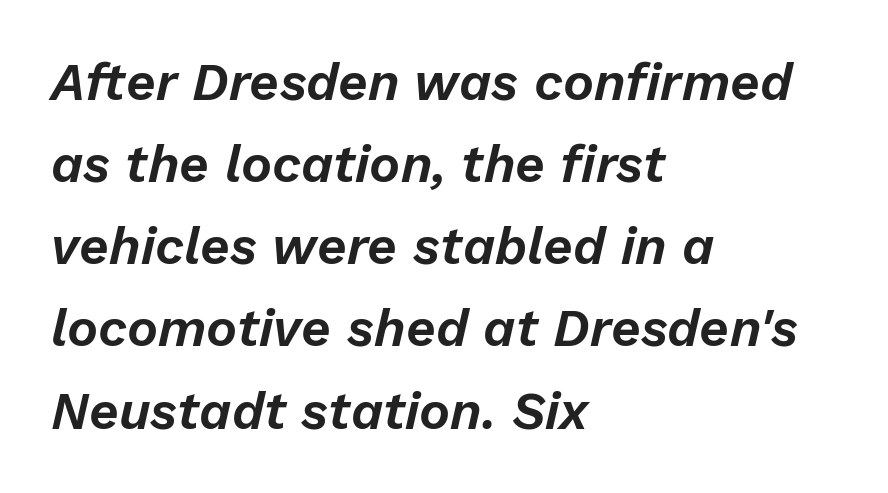
{"italic": "yes", "lean": "right", "slant_degrees": 13, "width": "normal", "stroke_contrast": "low", "x_height": "medium", "monospaced": "no", "underline": "no", "align": "left", "line_spacing": "normal", "line_spacing_ratio": 1.58, "letter_spacing": "normal", "letter_spacing_em": 0.0, "glyph_px": 52}
